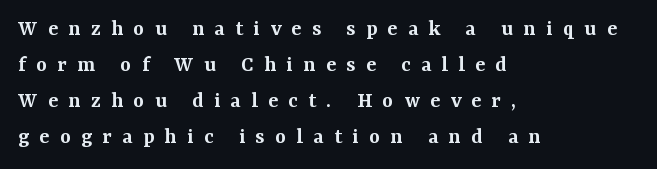
{"italic": "no", "bold": "semi", "underline": "no", "align": "left", "line_spacing": "normal", "line_spacing_ratio": 1.57, "letter_spacing": "wide", "letter_spacing_em": 0.45, "glyph_px": 23}
